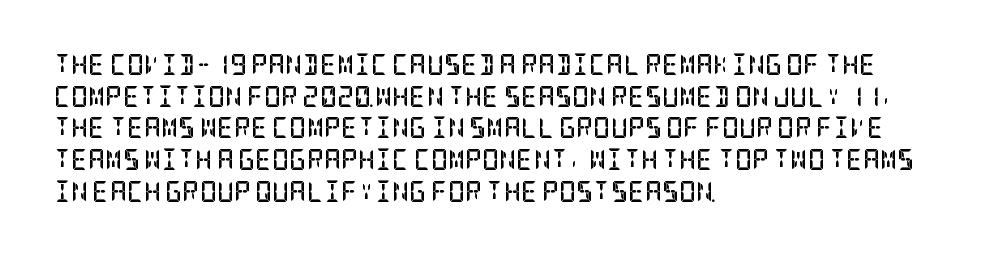
{"italic": "no", "bold": "yes", "underline": "no", "align": "left", "line_spacing": "normal", "line_spacing_ratio": 1.51, "letter_spacing": "normal", "letter_spacing_em": 0.0, "glyph_px": 21}
